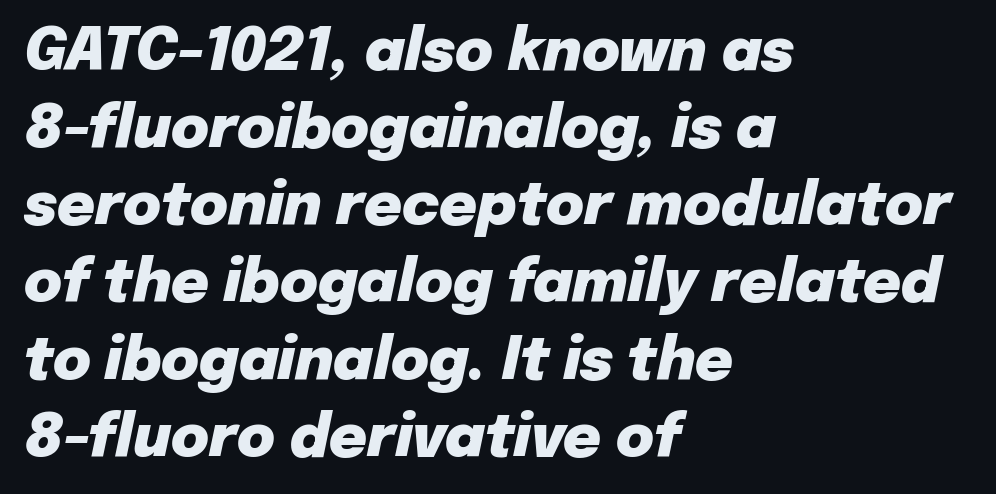
The rendering applies a slant to the glyphs. A typesetter would call this zero additional tracking. How would I describe the line gaps? Plain and ordinary. Visually the block forms a straight wall on the left and a jagged coastline on the right.
